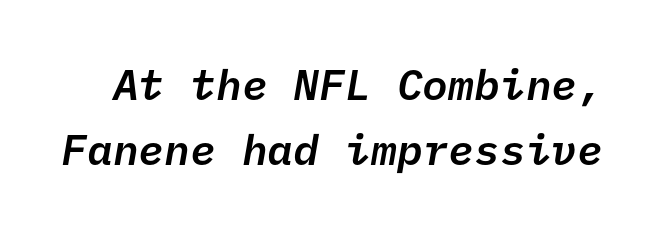
Q: Is the text bold? A: Semi-bold.
Q: Is the typeface a serif or a sans-serif typeface? A: Sans-serif.
Q: Is the text underlined? A: No.
Q: Is the spacing between letters normal or unusually wide? A: Normal.
Q: Is the spacing between lines tight, normal or loose? A: Normal.
Q: Width (condensed, normal, or wide)? A: Normal.
Q: Stroke contrast? A: Low.
Q: x-height? A: Medium.
